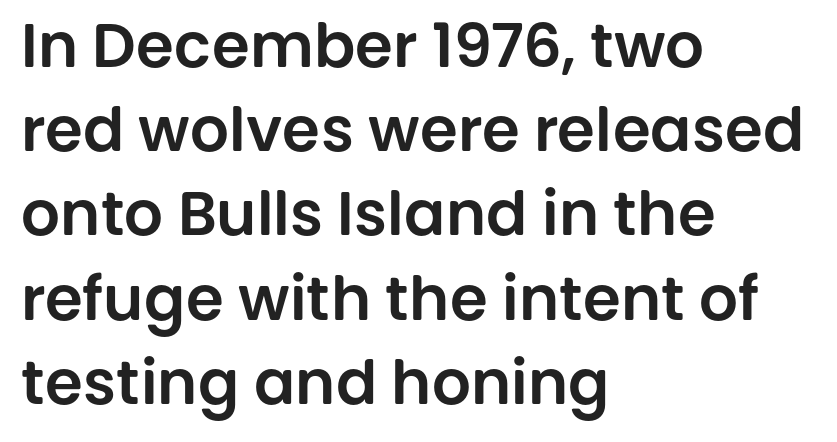
Q: Is the text italic (slanted)? A: No, it is upright.
Q: Is the typeface a serif or a sans-serif typeface? A: Sans-serif.
Q: Is the text underlined? A: No.
Q: How is the paragraph aligned? A: Left-aligned.
Q: Is the spacing between letters normal or unusually wide? A: Normal.
Q: Is the spacing between lines tight, normal or loose? A: Normal.
Q: Width (condensed, normal, or wide)? A: Normal.
Q: Stroke contrast? A: Low.
Q: x-height? A: Large.
Q: Monospaced? A: No.
